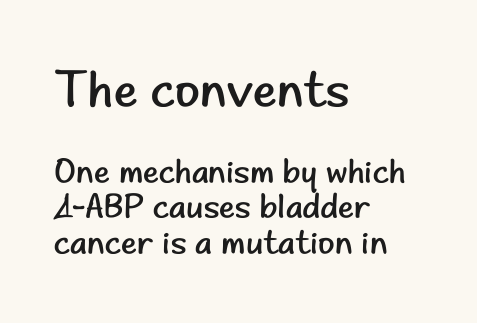
{"serif": "no", "italic": "no", "bold": "no", "weight": "regular", "width": "normal", "stroke_contrast": "low", "x_height": "small", "monospaced": "no", "underline": "no", "align": "left", "line_spacing": "tight", "line_spacing_ratio": 1.04, "letter_spacing": "normal", "letter_spacing_em": 0.0, "larger_block": "first", "size_ratio": 1.5, "glyph_px": 51}
